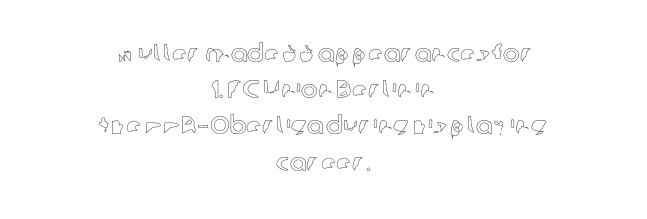
Q: Is the text italic (slanted)? A: No, it is upright.
Q: Is the text underlined? A: No.
Q: How is the paragraph aligned? A: Centered.
Q: Is the spacing between letters normal or unusually wide? A: Normal.
Q: Is the spacing between lines tight, normal or loose? A: Normal.
